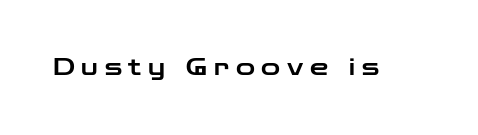
Rule under the text: the space is simply empty. The tracking reads as deliberately expanded to a designer's eye. The specimen reads as upright at a glance.
